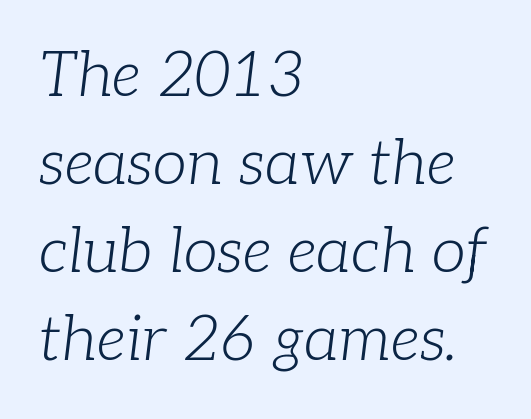
Q: Is the text bold? A: No.
Q: Is the text italic (slanted)? A: Yes, it leans right by about 7 degrees.
Q: Is the typeface a serif or a sans-serif typeface? A: Serif.
Q: Is the text underlined? A: No.
Q: How is the paragraph aligned? A: Left-aligned.
Q: Is the spacing between letters normal or unusually wide? A: Normal.
Q: Is the spacing between lines tight, normal or loose? A: Normal.
Q: Width (condensed, normal, or wide)? A: Normal.
Q: Stroke contrast? A: Low.
Q: x-height? A: Medium.
Q: Monospaced? A: No.
